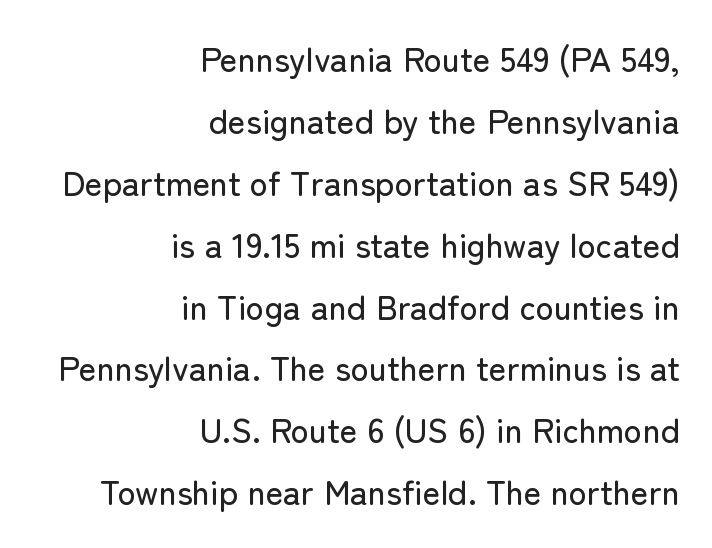
The passage shown is typed in a proportional face where columns would drift. These lines were composed using upright roman letters. No word sits above an underline. Short and long lines alike share a common ending point at right. This sample uses a sans-serif face. Standard letterfit; no display-style spreading of the glyphs.
